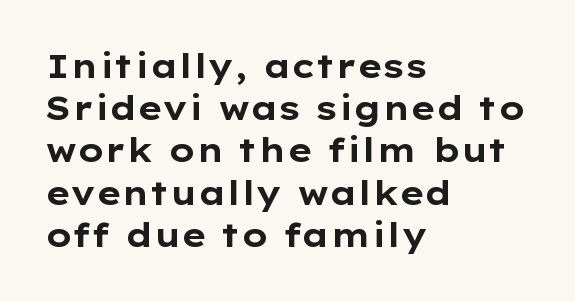
The space beneath each line is pristine and unruled. To sum up the face: it is a sans, with no serifs. Spacing between characters is what you'd get straight out of the box. Look at the stroke-to-counter ratio: heavy, a bold. Rows of type keep a routine distance in the vertical direction.
